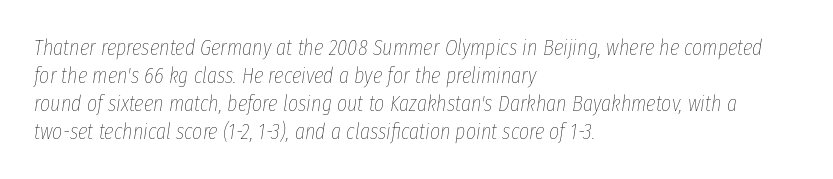
The image shows 22 px text type, italic (leaning right); set left-aligned, normal line spacing (1.27x), normal letter spacing, not underlined.
